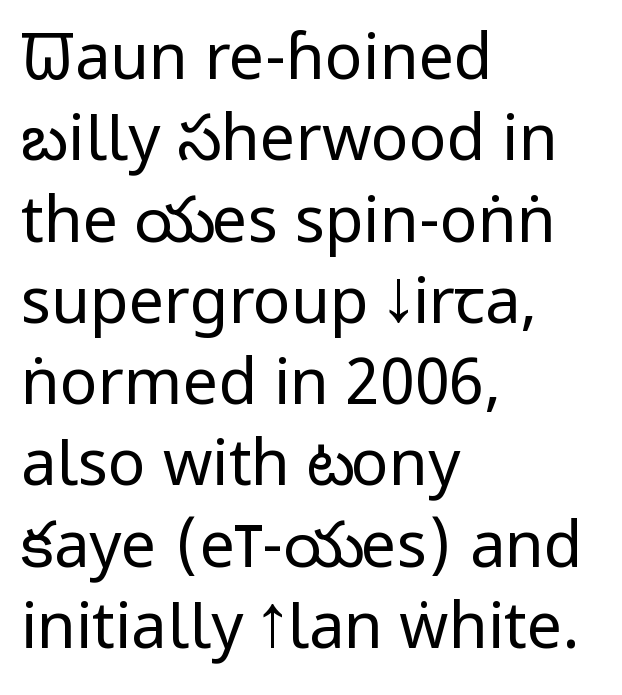
The image shows 63 px regular-weight, condensed sans-serif type, upright; set left-aligned, normal line spacing (1.29x), normal letter spacing, not underlined; low stroke contrast and a large x-height.
